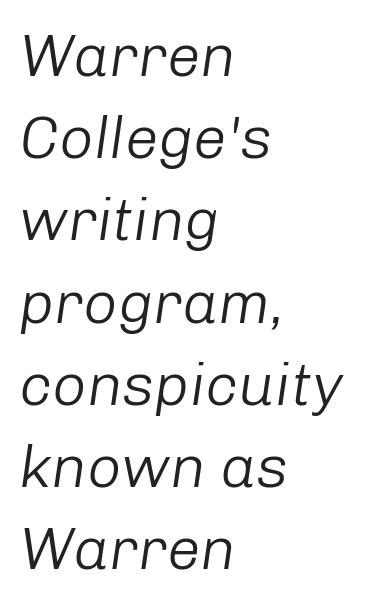
{"italic": "yes", "lean": "right", "slant_degrees": 8, "bold": "no", "weight": "light", "width": "normal", "stroke_contrast": "low", "x_height": "medium", "monospaced": "no", "underline": "no", "align": "left", "line_spacing": "normal", "line_spacing_ratio": 1.37, "letter_spacing": "normal", "letter_spacing_em": 0.0, "glyph_px": 60}
